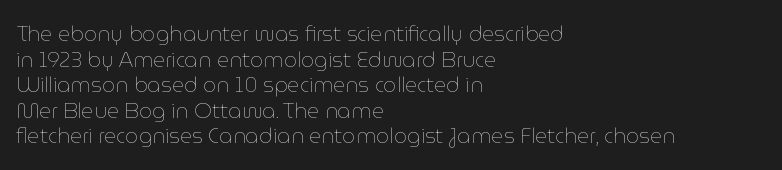
{"italic": "no", "bold": "no", "underline": "no", "align": "left", "line_spacing_ratio": 1.22, "letter_spacing": "normal", "letter_spacing_em": 0.0, "glyph_px": 21}
